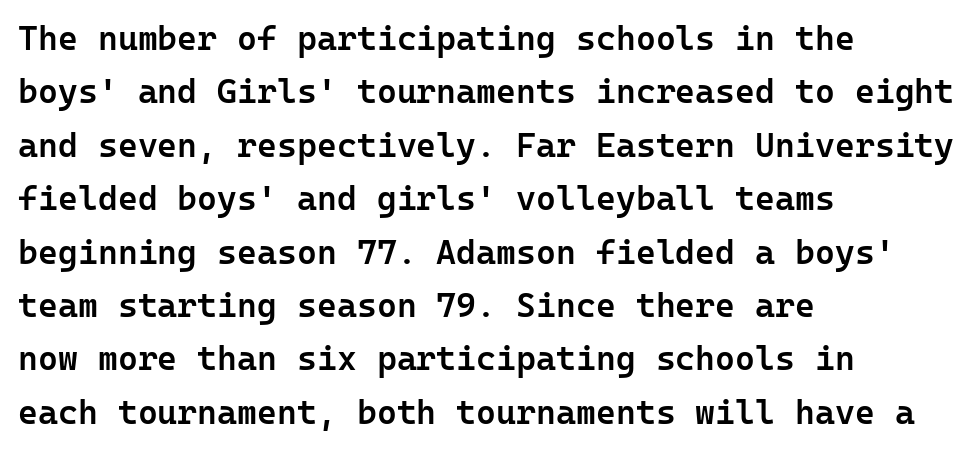
Each row of text sits above clean, open space. Does the copy run flush right? No — it runs flush left. Compared with an ordinary text face, these strokes are moderately heavier — a semibold. Vertically, the passage feels balanced, rows spaced as you'd expect.
